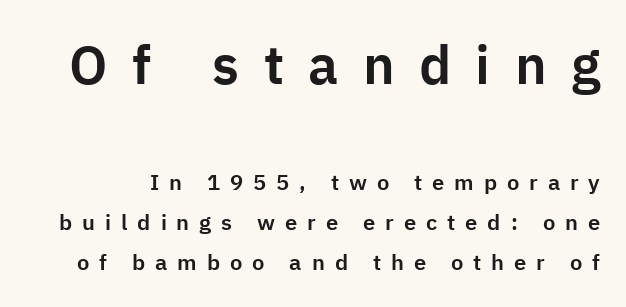
Q: Is the text italic (slanted)? A: No, it is upright.
Q: Is the typeface a serif or a sans-serif typeface? A: Sans-serif.
Q: Is the text underlined? A: No.
Q: Is the spacing between letters normal or unusually wide? A: Unusually wide.
Q: Which block of text is set in a larger size, the first (top) or the second (bottom)? A: The first (top) one.
Q: Width (condensed, normal, or wide)? A: Normal.
Q: Stroke contrast? A: Low.
Q: x-height? A: Medium.
Q: Monospaced? A: No.
